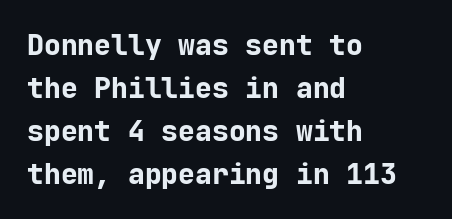
The image shows 28 px bold sans-serif type, upright, monospaced; set left-aligned, normal line spacing (1.53x), normal letter spacing, not underlined; low stroke contrast and a medium x-height.
